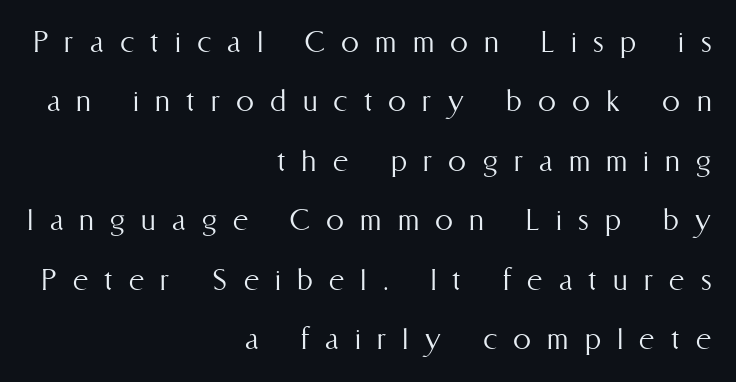
Substantial extra tracking has been applied to these lines. You can tell it's not italic because the verticals are truly vertical. One-word summary of the alignment: right. Has an underline been added? It has not. In terms of leading, this rendering sits right in the middle. A light-to-regular cut is what we see here.
